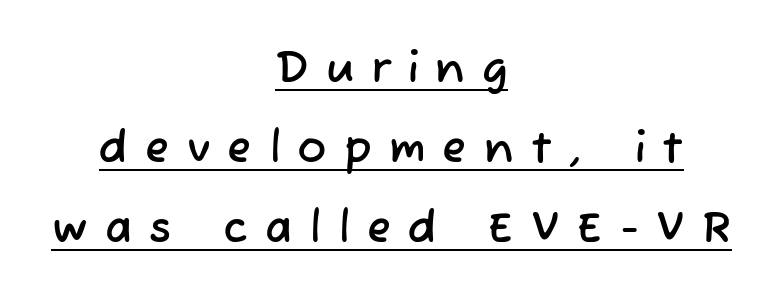
{"serif": "no", "width": "normal", "stroke_contrast": "low", "x_height": "medium", "monospaced": "no", "underline": "yes", "align": "center", "line_spacing_ratio": 1.82, "letter_spacing": "wide", "letter_spacing_em": 0.39, "glyph_px": 44}
